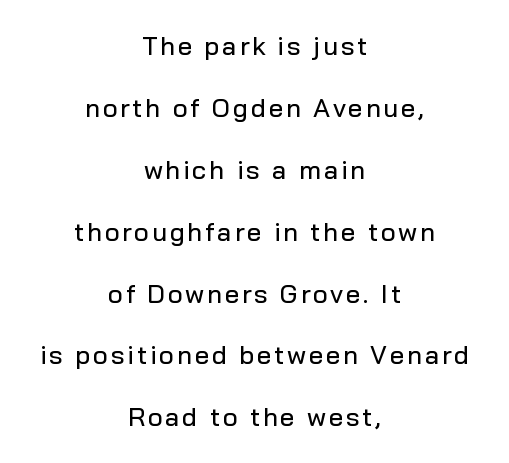
How would I describe the line gaps? Wide and relaxed. Italic? Not at all — the glyphs are vertical. Only glyphs here, with clear space below each row. Neither beginnings nor endings align; midpoints do.
